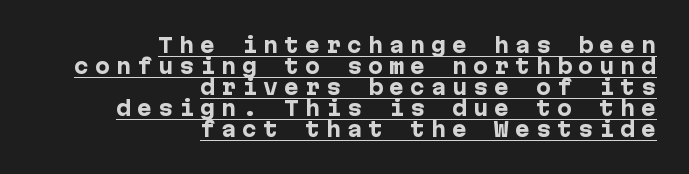
Q: Is the text bold? A: Yes.
Q: Is the text italic (slanted)? A: No, it is upright.
Q: Is the text underlined? A: Yes.
Q: How is the paragraph aligned? A: Right-aligned.
Q: Is the spacing between letters normal or unusually wide? A: Unusually wide.
Q: Is the spacing between lines tight, normal or loose? A: Tight.
